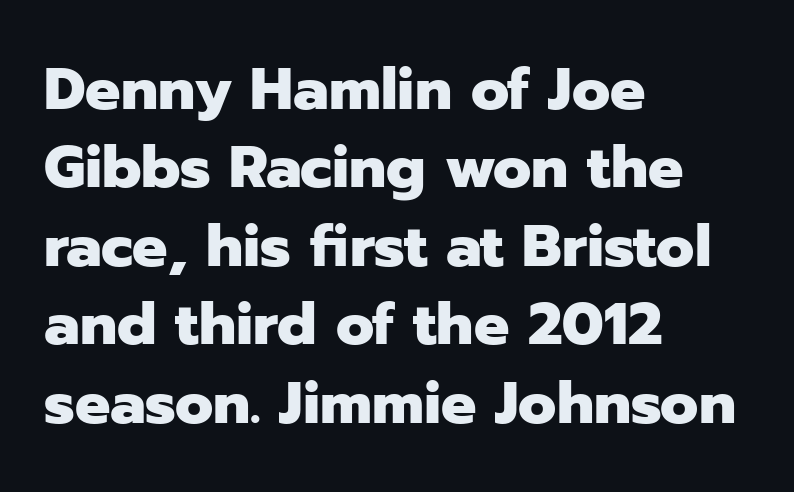
A typesetter would call this leading conventional body-copy spacing. Check the space under the baseline: it is left empty. The tracking reads as untouched default to a designer's eye. The rendering uses natural spacing where letterforms have individual widths. The rendering anchors every line to the left-hand side.
